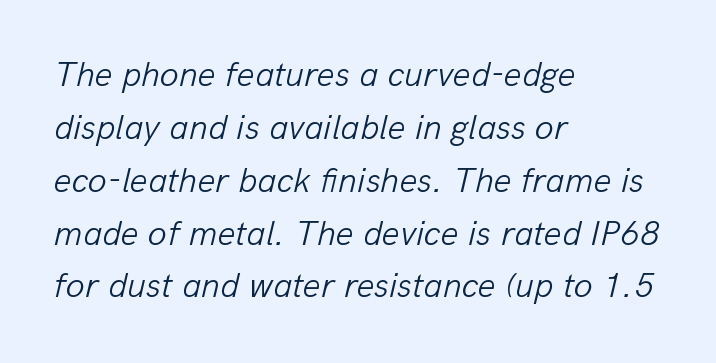
Rows of type keep a routine distance in the vertical direction. The glyphs look as if they've been sheared to an angle. Standard letterfit; no display-style spreading of the glyphs. Glance below the letters and you will spot only blank space. Letters have the restrained weight of plain body copy at most.
